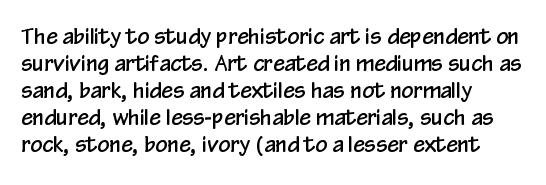
{"italic": "no", "underline": "no", "align": "left", "line_spacing": "normal", "line_spacing_ratio": 1.28, "letter_spacing": "normal", "letter_spacing_em": 0.0, "glyph_px": 21}
